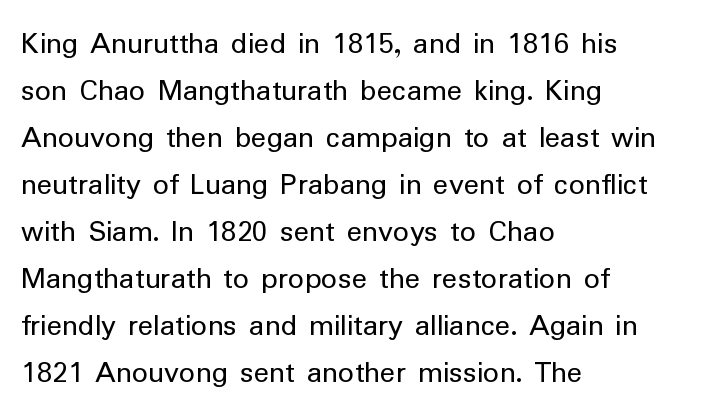
Q: Is the text bold? A: No.
Q: Is the text italic (slanted)? A: No, it is upright.
Q: Is the typeface a serif or a sans-serif typeface? A: Sans-serif.
Q: Is the text underlined? A: No.
Q: How is the paragraph aligned? A: Left-aligned.
Q: Is the spacing between letters normal or unusually wide? A: Normal.
Q: Is the spacing between lines tight, normal or loose? A: Normal.
Q: Width (condensed, normal, or wide)? A: Normal.
Q: Stroke contrast? A: Low.
Q: x-height? A: Medium.
Q: Monospaced? A: No.
